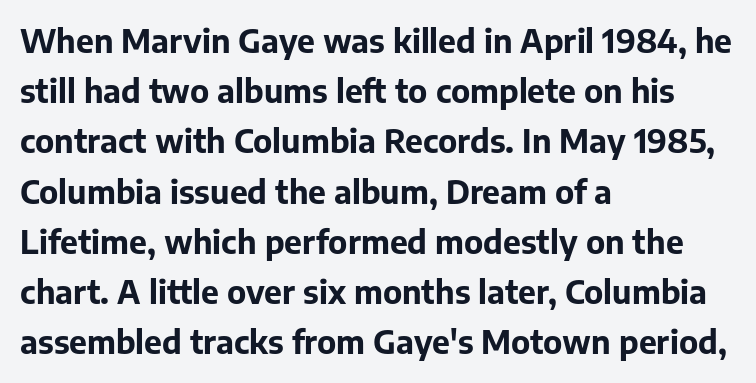
Q: Is the text bold? A: Yes.
Q: Is the text italic (slanted)? A: No, it is upright.
Q: Is the typeface a serif or a sans-serif typeface? A: Sans-serif.
Q: Is the text underlined? A: No.
Q: How is the paragraph aligned? A: Left-aligned.
Q: Is the spacing between letters normal or unusually wide? A: Normal.
Q: Is the spacing between lines tight, normal or loose? A: Normal.
Q: Width (condensed, normal, or wide)? A: Normal.
Q: Stroke contrast? A: Low.
Q: x-height? A: Medium.
Q: Monospaced? A: No.
